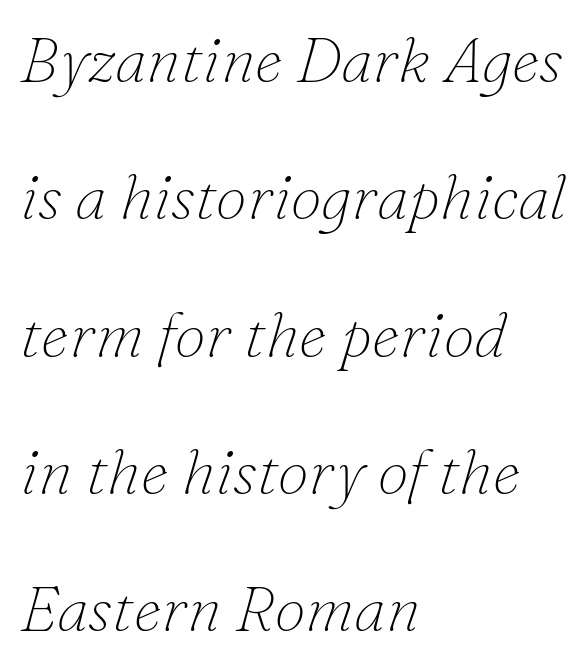
{"serif": "yes", "italic": "yes", "lean": "right", "slant_degrees": 16, "bold": "no", "weight": "thin", "width": "normal", "stroke_contrast": "low", "x_height": "small", "monospaced": "no", "underline": "no", "align": "left", "line_spacing": "loose", "line_spacing_ratio": 2.18, "letter_spacing": "normal", "letter_spacing_em": 0.0, "glyph_px": 63}
